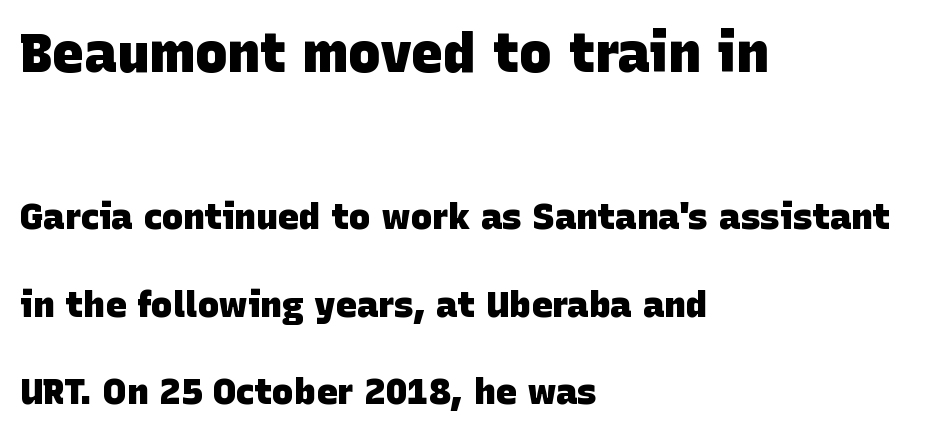
In terms of letterform style, serifs are entirely absent. Check the space under the baseline: it is left empty. What stands out about the letter spacing? Nothing — it is the standard amount. Horizontally, the lines are justified to the leading edge only. The leading is generous, giving the passage an open texture. In terms of weight, the rendering is a true, heavy bold.
